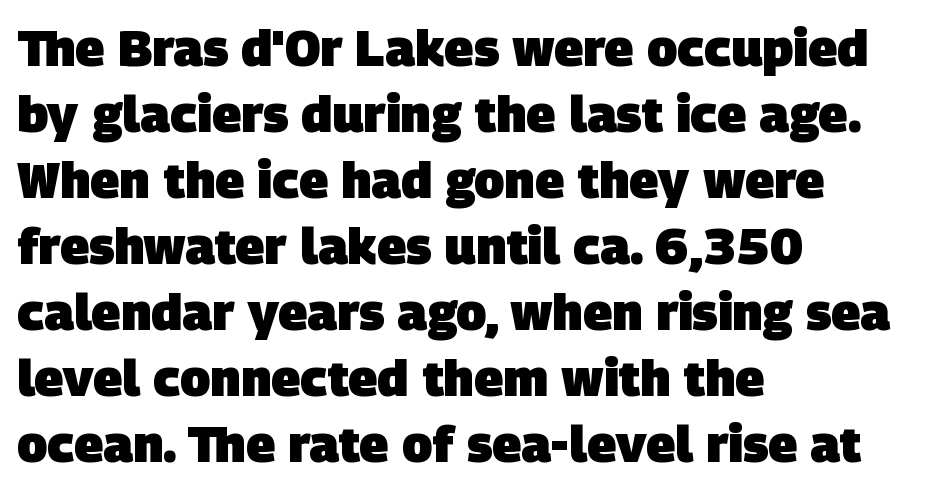
Spacing verdict: proportional, widths tailored to each character. Glance below the letters and you will spot only blank space. The sample has been set heavy, in full bold. This rendering employs a face without finishing strokes, i.e., a sans-serif. Visually the block forms a straight wall on the left and a jagged coastline on the right. Standard letterfit; no display-style spreading of the glyphs.
